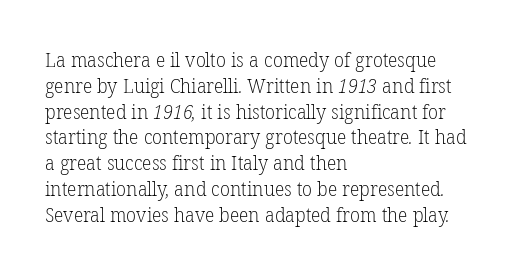
Q: Is the text bold? A: No.
Q: Is the text underlined? A: No.
Q: How is the paragraph aligned? A: Left-aligned.
Q: Is the spacing between letters normal or unusually wide? A: Normal.
Q: Is the spacing between lines tight, normal or loose? A: Normal.
